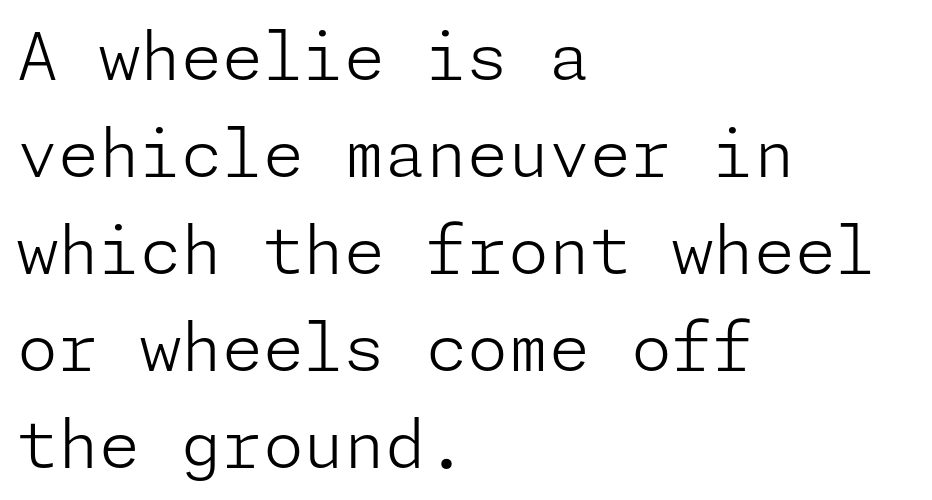
Q: Is the text bold? A: No.
Q: Is the text italic (slanted)? A: No, it is upright.
Q: Is the typeface a serif or a sans-serif typeface? A: Sans-serif.
Q: Is the text underlined? A: No.
Q: How is the paragraph aligned? A: Left-aligned.
Q: Is the spacing between letters normal or unusually wide? A: Normal.
Q: Is the spacing between lines tight, normal or loose? A: Normal.
Q: Width (condensed, normal, or wide)? A: Normal.
Q: Stroke contrast? A: Low.
Q: x-height? A: Medium.
